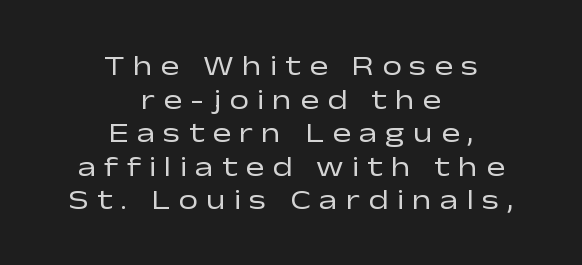
The image shows 28 px regular-weight, wide sans-serif type, upright; set centered, line spacing 1.2x, unusually wide letter spacing (+0.29 em), not underlined; low stroke contrast and a medium x-height.
